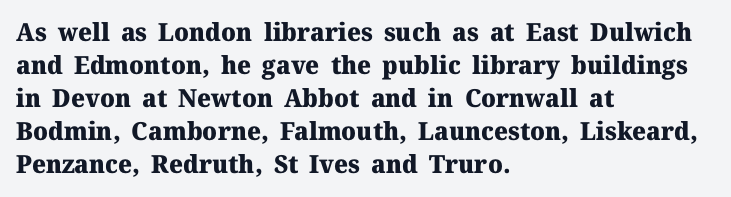
Q: Is the text bold? A: Yes.
Q: Is the text italic (slanted)? A: No, it is upright.
Q: Is the text underlined? A: No.
Q: How is the paragraph aligned? A: Left-aligned.
Q: Is the spacing between letters normal or unusually wide? A: Normal.
Q: Is the spacing between lines tight, normal or loose? A: Normal.
